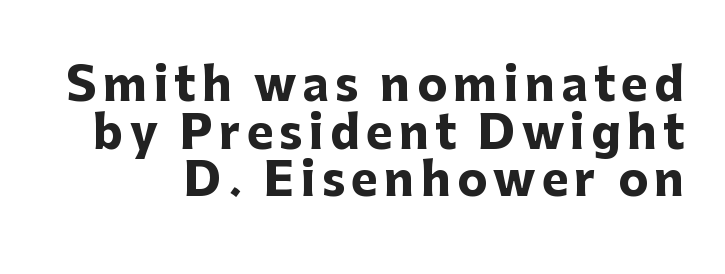
Q: Is the text bold? A: Yes.
Q: Is the text italic (slanted)? A: No, it is upright.
Q: Is the typeface a serif or a sans-serif typeface? A: Sans-serif.
Q: Is the text underlined? A: No.
Q: Is the spacing between lines tight, normal or loose? A: Tight.
Q: Width (condensed, normal, or wide)? A: Normal.
Q: Stroke contrast? A: Low.
Q: x-height? A: Medium.
Q: Monospaced? A: No.
